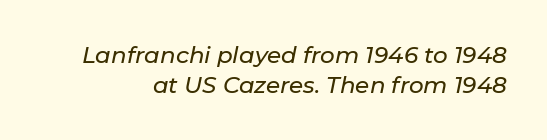
Q: Is the text italic (slanted)? A: Yes, it leans right by about 11 degrees.
Q: Is the text underlined? A: No.
Q: Is the spacing between letters normal or unusually wide? A: Normal.
Q: Is the spacing between lines tight, normal or loose? A: Normal.
